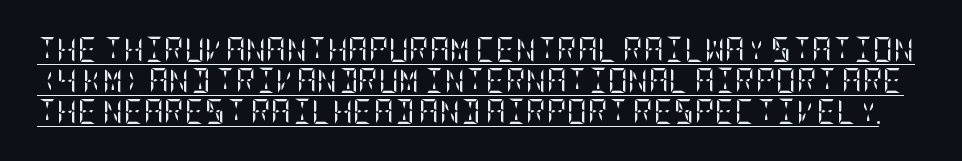
Inter-character spacing is left at the font's built-in metrics. The font is comparable to plain body text, perhaps lighter. A baseline rule has been typeset under these characters. Rendered with straight, roman letterforms.
